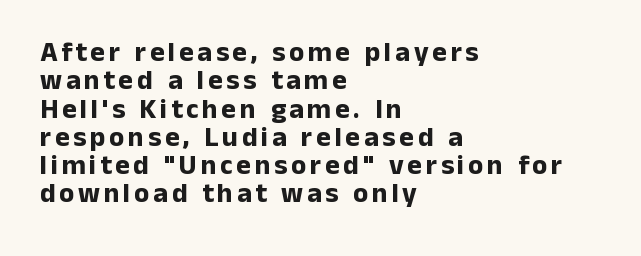
{"serif": "no", "italic": "no", "bold": "yes", "weight": "bold", "width": "normal", "stroke_contrast": "low", "x_height": "medium", "monospaced": "no", "underline": "no", "align": "left", "line_spacing": "tight", "line_spacing_ratio": 1.01, "glyph_px": 28}
